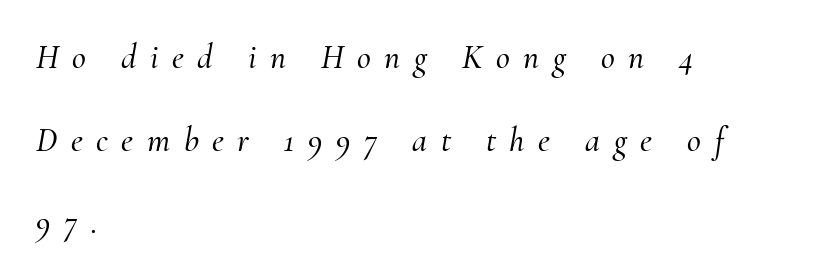
The lines are quadded left. The glyphs look as if they've been sheared to an angle. No word sits above an underline. Do the characters align in a grid? No, the font is proportional.
